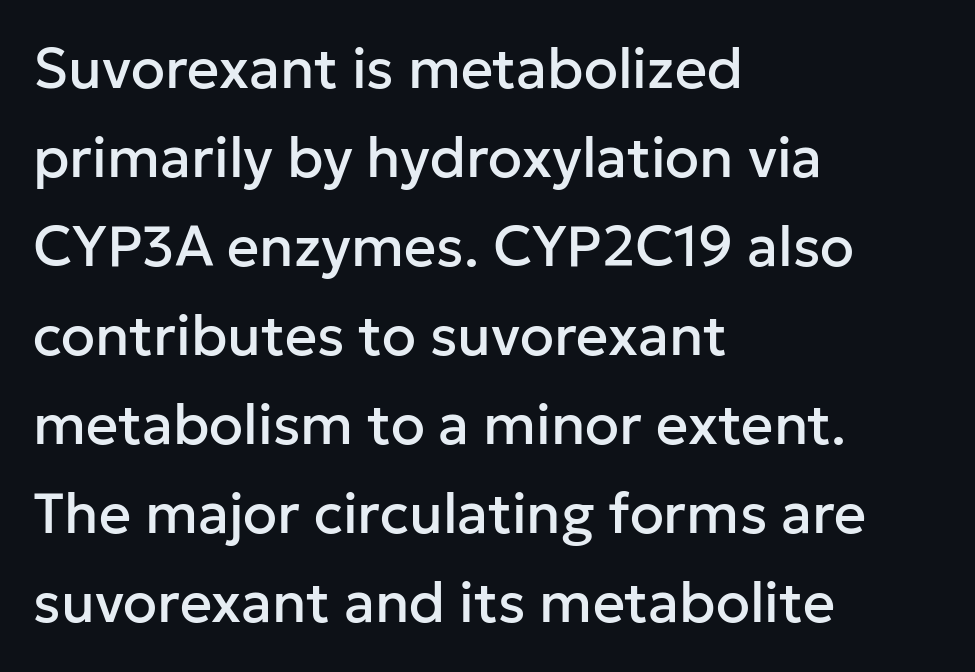
The image shows 56 px sans-serif type, upright; set left-aligned, normal line spacing (1.59x), normal letter spacing, not underlined; low stroke contrast and a medium x-height.
